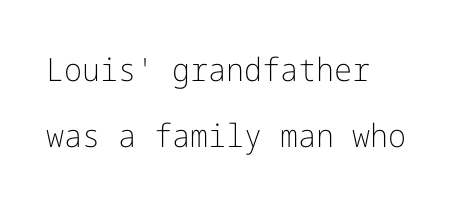
Line spacing here is loose. The face used here is a sans, in the tradition of grotesques and geometrics. The typesetting does not lean heavy: it is not bold. If you drew a line through each stem, it would be perfectly vertical. Words float on clear page, feet unadorned. Does the copy run flush right? No — it runs flush left.
